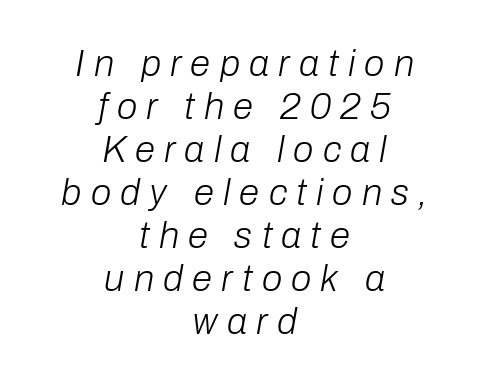
Where is the straight margin? There isn't one; the lines are centered. Stems here are at most as thick as an everyday book face. Quick note: italic. Anything drawn beneath the words? Only blank space. The passage shown is typed in a proportional face where columns would drift. Glyph-to-glyph distance is far greater than everyday printed text.
